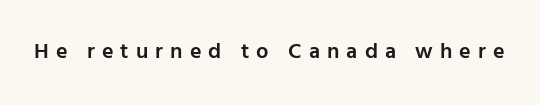
{"italic": "no", "bold": "semi", "underline": "no", "letter_spacing": "wide", "letter_spacing_em": 0.32, "glyph_px": 22}
